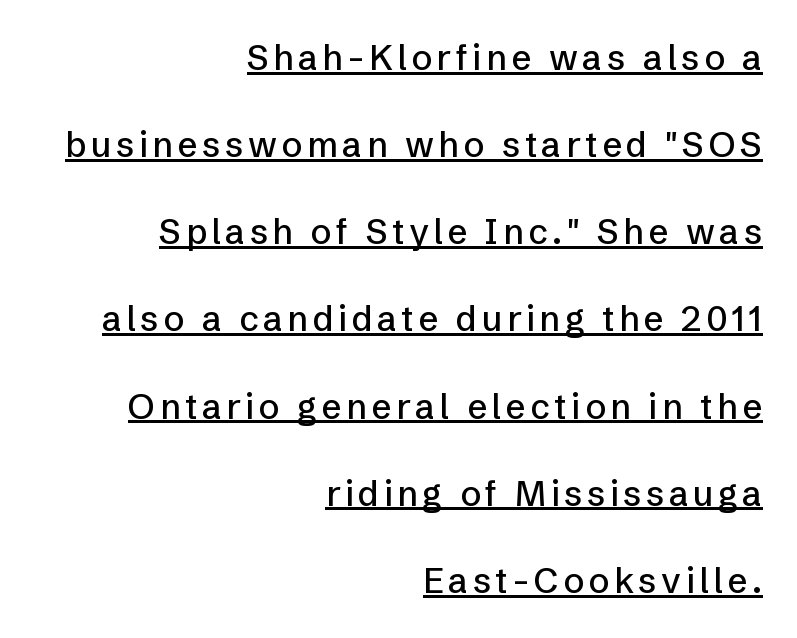
Descenders here cross a horizontal rule under the line. Proportional: the letters do not fall into vertical columns. Each line ends at the same right margin while the left side varies. The typography opts for an upright posture over an oblique one. The lines are spread far apart with generous leading. Stroke terminals: plain, sans-serif.
